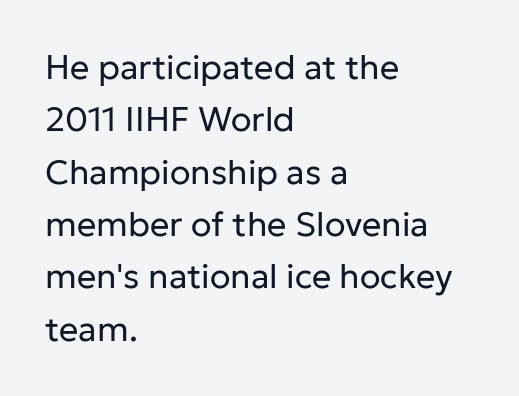
The image shows 34 px regular-weight sans-serif type, upright; set left-aligned, normal line spacing (1.54x), normal letter spacing, not underlined; low stroke contrast and a medium x-height.
